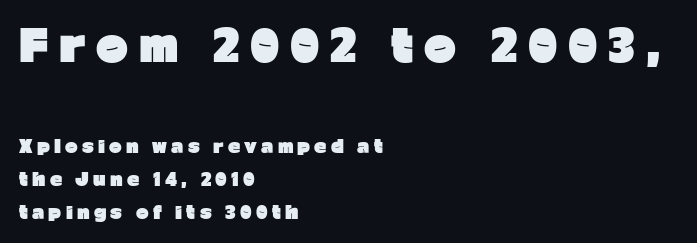
Words float on clear page, feet unadorned. The rendering uses a bold face; every stroke is thick and dark. A great deal of white space separates one row of letters from the next. The rendering uses natural spacing where letterforms have individual widths.
